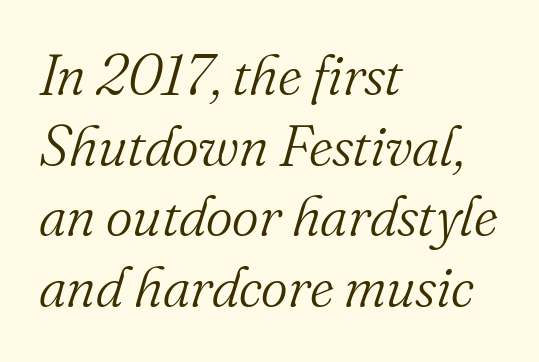
Every row of glyphs begins at an identical x-position on the left. Summary of weight: not heavy and not bold. This sample uses a serif face. A typesetter would call this zero additional tracking. Quick note: underline off. These lines are rendered in a variable-pitch font.
